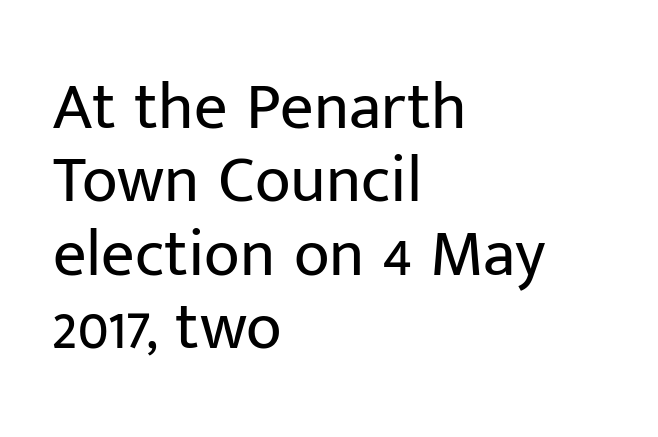
{"serif": "no", "italic": "no", "bold": "no", "weight": "regular", "width": "normal", "stroke_contrast": "low", "x_height": "medium", "monospaced": "no", "underline": "no", "align": "left", "line_spacing": "tight", "line_spacing_ratio": 1.11, "letter_spacing": "normal", "letter_spacing_em": 0.0, "glyph_px": 66}
